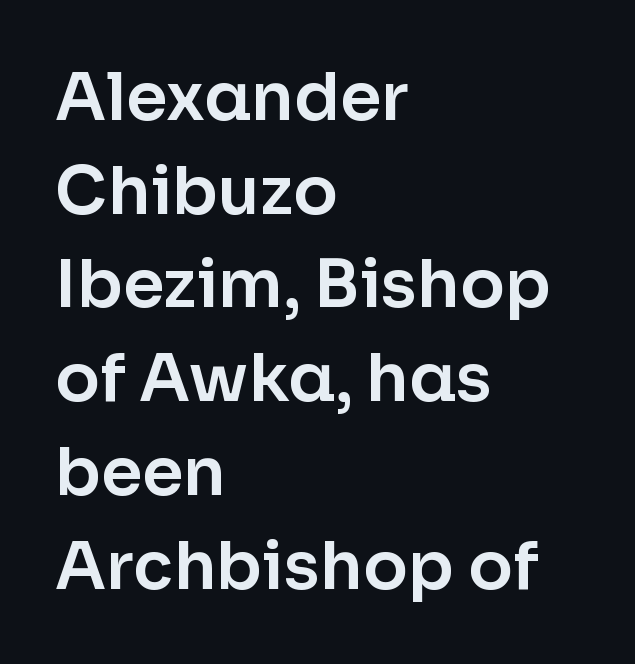
{"serif": "no", "italic": "no", "width": "normal", "stroke_contrast": "low", "x_height": "medium", "monospaced": "no", "underline": "no", "align": "left", "line_spacing": "normal", "line_spacing_ratio": 1.42, "letter_spacing": "normal", "letter_spacing_em": 0.0, "glyph_px": 66}
